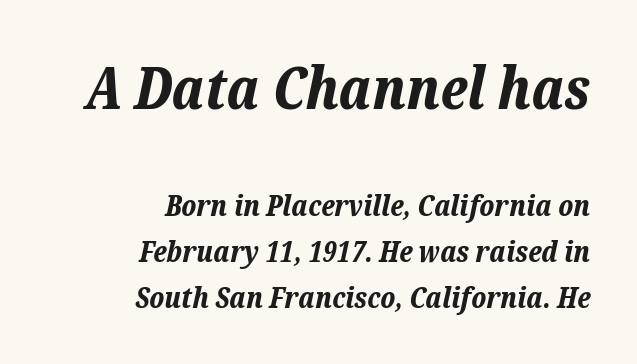
The passage shown begins with its larger block and ends with its smaller one. Varying glyph widths throughout — classic text-font behaviour. Thick stems and heavy bowls — unmistakably bold. The lettering tilts uniformly, giving the passage an italic look. In terms of letterspacing, this is plain default setting.
